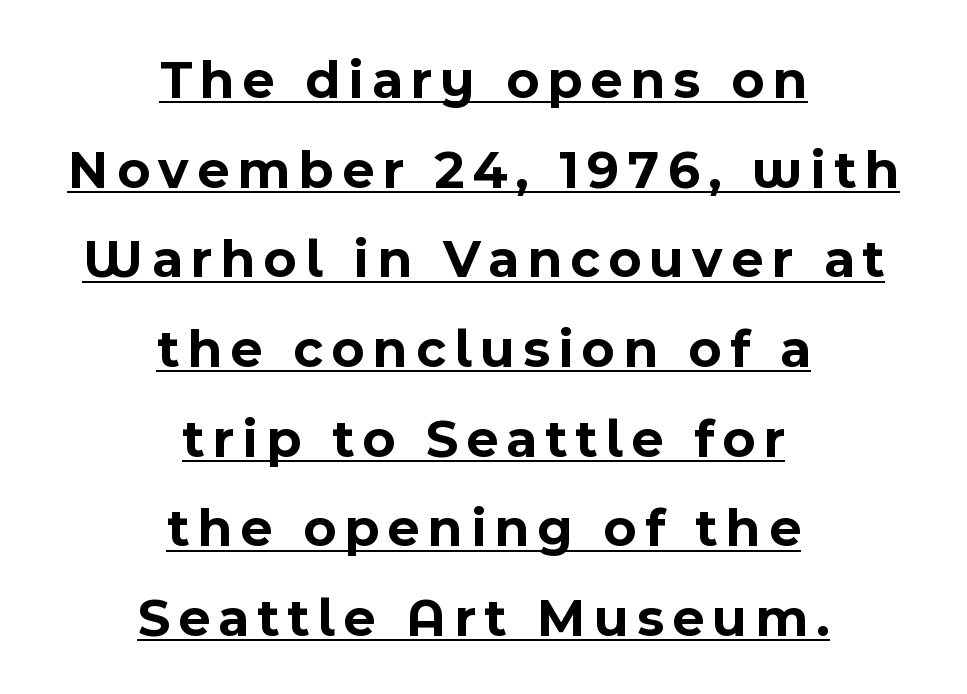
The image shows 55 px bold sans-serif type, upright; set centered, normal line spacing (1.63x), underlined; a medium x-height.
